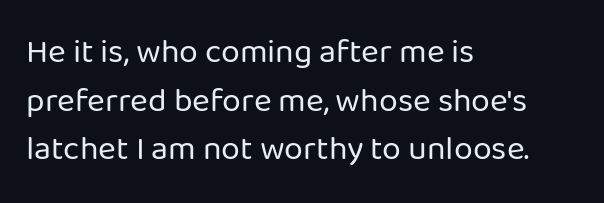
{"serif": "no", "italic": "no", "bold": "no", "weight": "regular", "width": "normal", "stroke_contrast": "low", "x_height": "medium", "monospaced": "no", "underline": "no", "align": "left", "line_spacing": "normal", "line_spacing_ratio": 1.43, "letter_spacing": "normal", "letter_spacing_em": 0.0, "glyph_px": 34}
